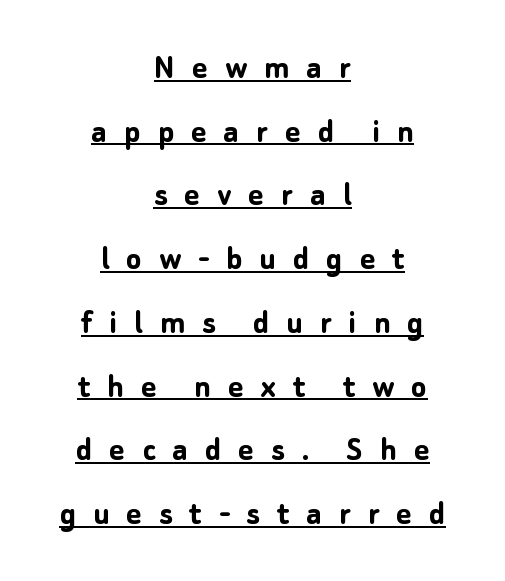
The image shows 36 px semibold sans-serif type, upright; set centered, line spacing 1.77x, unusually wide letter spacing (+0.47 em), underlined; low stroke contrast and a medium x-height.
